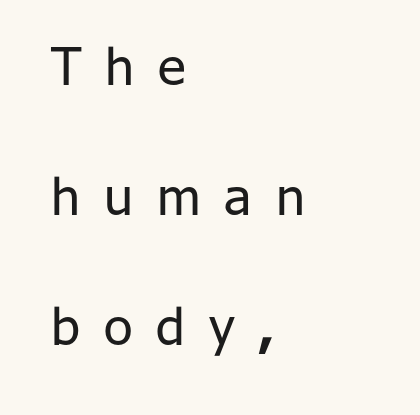
Q: Is the text bold? A: No.
Q: Is the text italic (slanted)? A: No, it is upright.
Q: Is the typeface a serif or a sans-serif typeface? A: Sans-serif.
Q: Is the text underlined? A: No.
Q: How is the paragraph aligned? A: Left-aligned.
Q: Is the spacing between letters normal or unusually wide? A: Unusually wide.
Q: Is the spacing between lines tight, normal or loose? A: Loose.
Q: Width (condensed, normal, or wide)? A: Normal.
Q: Stroke contrast? A: Low.
Q: x-height? A: Medium.
Q: Monospaced? A: No.
